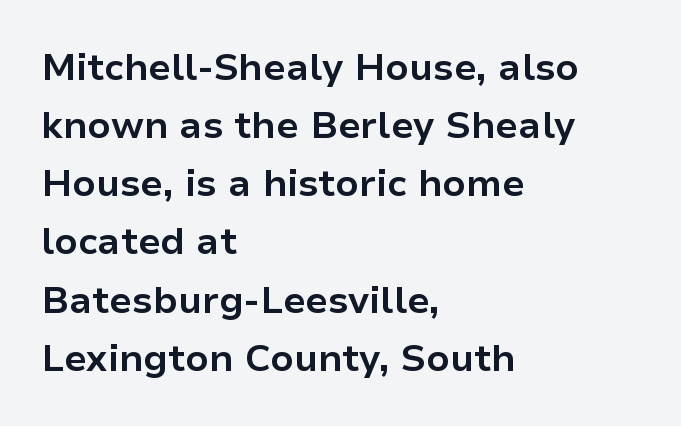
The passage shown is not underscored anywhere. This sample uses a sans-serif face. Upright lettering throughout. Typeset ragged right — the left edge is the straight one.
